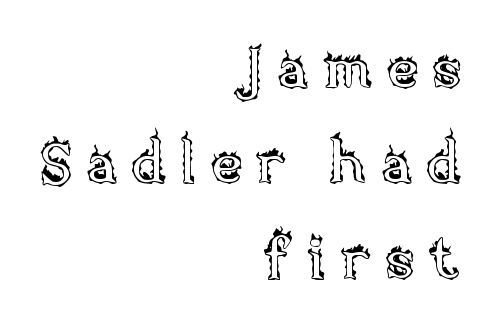
Q: Is the text italic (slanted)? A: No, it is upright.
Q: Is the text underlined? A: No.
Q: How is the paragraph aligned? A: Right-aligned.
Q: Is the spacing between letters normal or unusually wide? A: Unusually wide.
Q: Is the spacing between lines tight, normal or loose? A: Normal.
Q: Width (condensed, normal, or wide)? A: Normal.
Q: x-height? A: Large.
Q: Monospaced? A: No.
